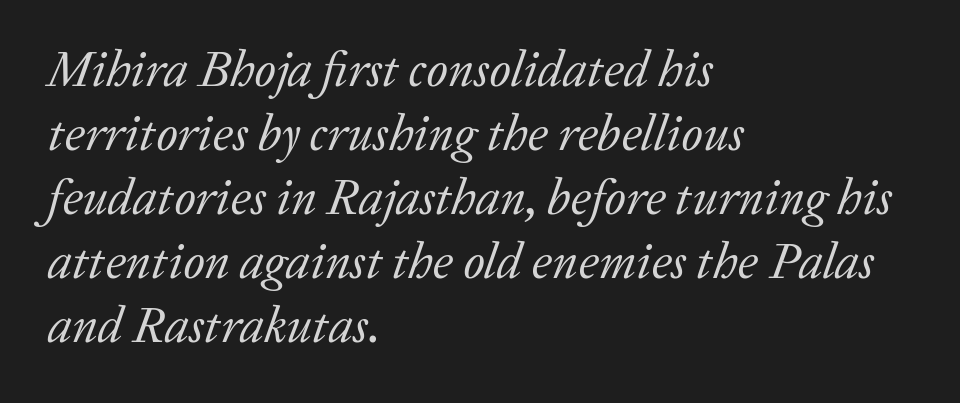
Q: Is the text bold? A: No.
Q: Is the text italic (slanted)? A: Yes, it leans right by about 20 degrees.
Q: Is the typeface a serif or a sans-serif typeface? A: Serif.
Q: Is the text underlined? A: No.
Q: How is the paragraph aligned? A: Left-aligned.
Q: Is the spacing between letters normal or unusually wide? A: Normal.
Q: Is the spacing between lines tight, normal or loose? A: Normal.
Q: Width (condensed, normal, or wide)? A: Normal.
Q: Stroke contrast? A: Low.
Q: x-height? A: Medium.
Q: Monospaced? A: No.
